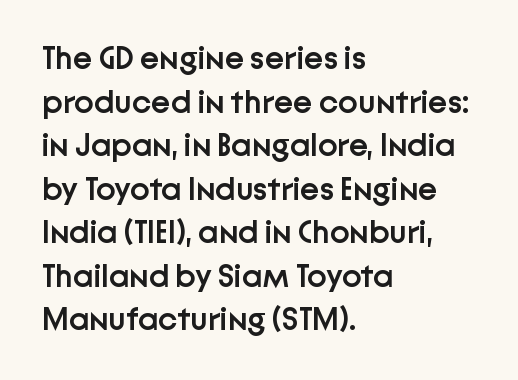
Q: Is the text bold? A: Semi-bold.
Q: Is the text italic (slanted)? A: No, it is upright.
Q: Is the typeface a serif or a sans-serif typeface? A: Sans-serif.
Q: Is the text underlined? A: No.
Q: How is the paragraph aligned? A: Left-aligned.
Q: Is the spacing between letters normal or unusually wide? A: Normal.
Q: Is the spacing between lines tight, normal or loose? A: Normal.
Q: Width (condensed, normal, or wide)? A: Normal.
Q: Stroke contrast? A: Low.
Q: x-height? A: Medium.
Q: Monospaced? A: No.
